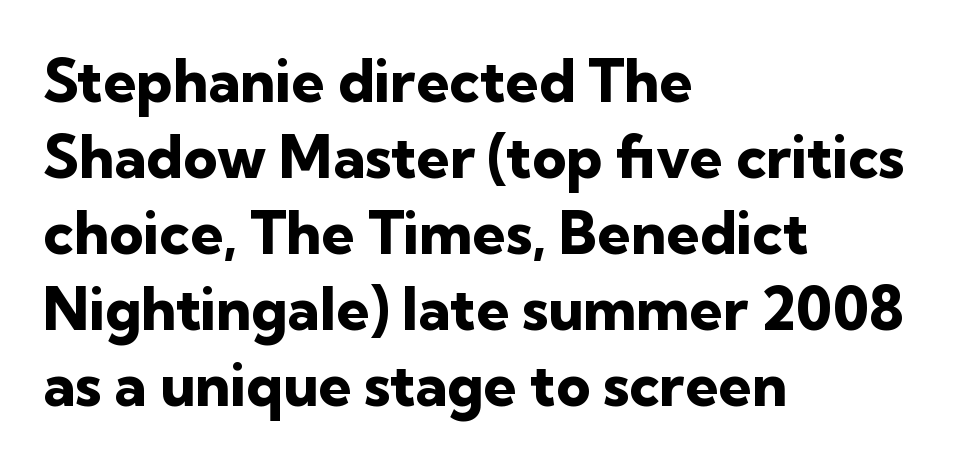
Descender tails drop into unmarked territory. You could call the tracking neutral — neither tight nor loose. A typesetter would call this leading conventional body-copy spacing. The rendering uses natural spacing where letterforms have individual widths. The letters stand upright; this is a roman face.
